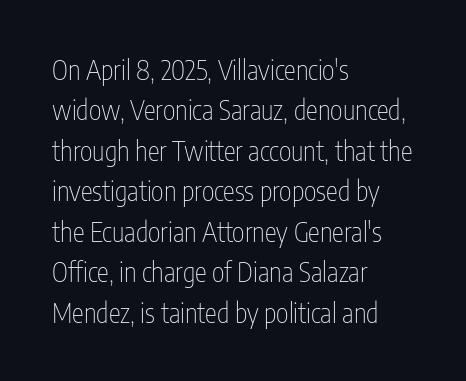
The image shows 27 px text type, upright; set left-aligned, normal line spacing (1.5x), normal letter spacing, not underlined.
